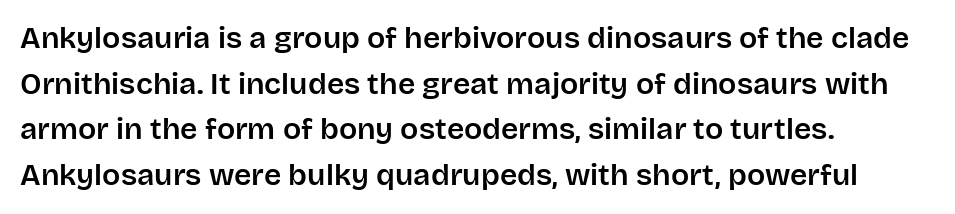
Q: Is the text italic (slanted)? A: No, it is upright.
Q: Is the typeface a serif or a sans-serif typeface? A: Sans-serif.
Q: Is the text underlined? A: No.
Q: How is the paragraph aligned? A: Left-aligned.
Q: Is the spacing between letters normal or unusually wide? A: Normal.
Q: Is the spacing between lines tight, normal or loose? A: Normal.
Q: Width (condensed, normal, or wide)? A: Normal.
Q: Stroke contrast? A: Low.
Q: x-height? A: Large.
Q: Monospaced? A: No.
